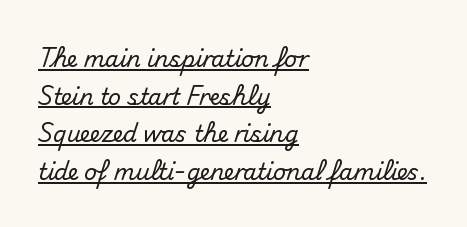
{"underline": "yes", "align": "left", "line_spacing_ratio": 1.71, "letter_spacing": "normal", "letter_spacing_em": 0.0, "glyph_px": 22}
